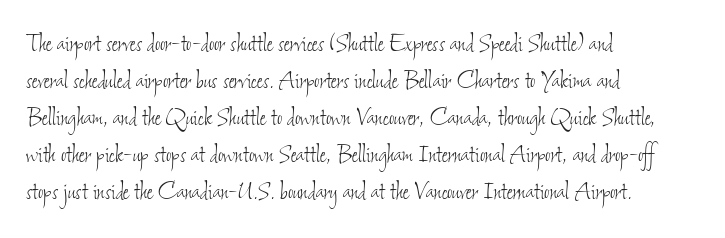
Q: Is the text bold? A: No.
Q: Is the text underlined? A: No.
Q: How is the paragraph aligned? A: Left-aligned.
Q: Is the spacing between letters normal or unusually wide? A: Normal.
Q: Is the spacing between lines tight, normal or loose? A: Normal.
Q: Width (condensed, normal, or wide)? A: Condensed.
Q: Stroke contrast? A: Low.
Q: x-height? A: Small.
Q: Monospaced? A: No.
